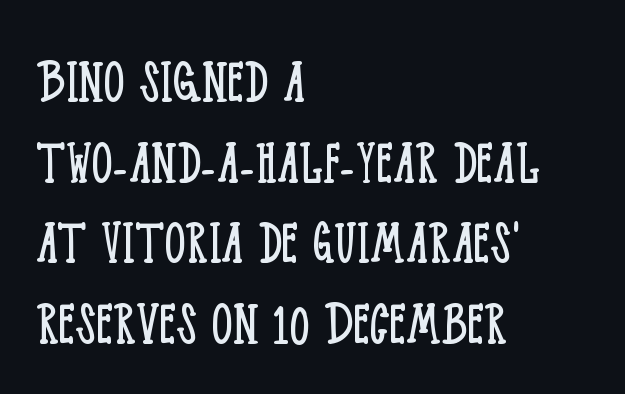
{"serif": "yes", "italic": "no", "bold": "no", "weight": "light", "width": "condensed", "stroke_contrast": "low", "x_height": "large", "monospaced": "no", "underline": "no", "align": "left", "line_spacing_ratio": 1.22, "letter_spacing": "normal", "letter_spacing_em": 0.0, "glyph_px": 66}
